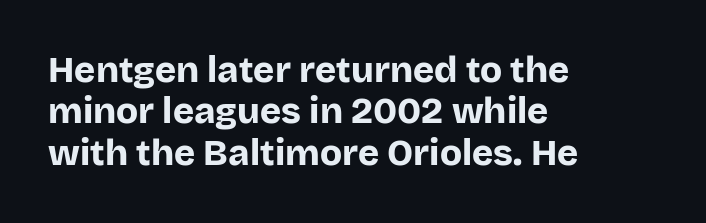
The image shows 36 px bold sans-serif type, upright; set left-aligned, tight line spacing (1.15x), normal letter spacing, not underlined; low stroke contrast and a large x-height.
